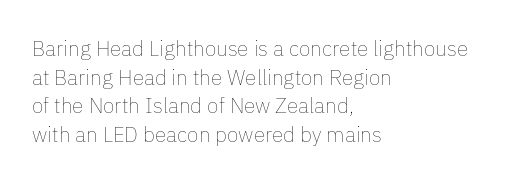
Q: Is the text bold? A: No.
Q: Is the text italic (slanted)? A: No, it is upright.
Q: Is the text underlined? A: No.
Q: How is the paragraph aligned? A: Left-aligned.
Q: Is the spacing between letters normal or unusually wide? A: Normal.
Q: Is the spacing between lines tight, normal or loose? A: Normal.
